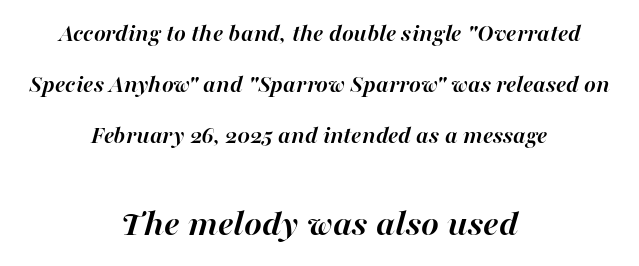
Q: Is the text bold? A: Yes.
Q: Is the text italic (slanted)? A: Yes, it leans right by about 16 degrees.
Q: Is the text underlined? A: No.
Q: How is the paragraph aligned? A: Centered.
Q: Is the spacing between letters normal or unusually wide? A: Normal.
Q: Is the spacing between lines tight, normal or loose? A: Loose.
Q: Which block of text is set in a larger size, the first (top) or the second (bottom)? A: The second (bottom) one.
Q: Width (condensed, normal, or wide)? A: Normal.
Q: Stroke contrast? A: High.
Q: x-height? A: Medium.
Q: Monospaced? A: No.
